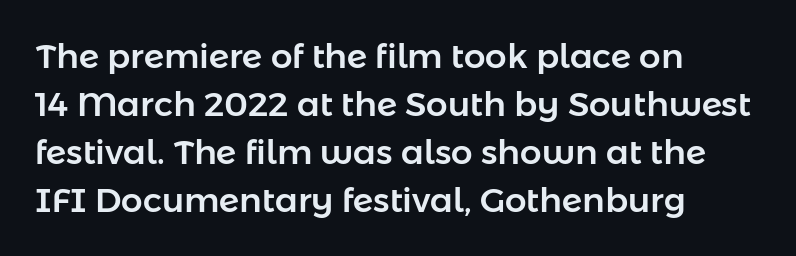
Do the characters align in a grid? No, the font is proportional. Tracking here is standard; glyphs follow each other at the usual distance. Type without underlining. Font category for this specimen: sans-serif. A student would call this left alignment; a typographer would say flush left, rag right.
